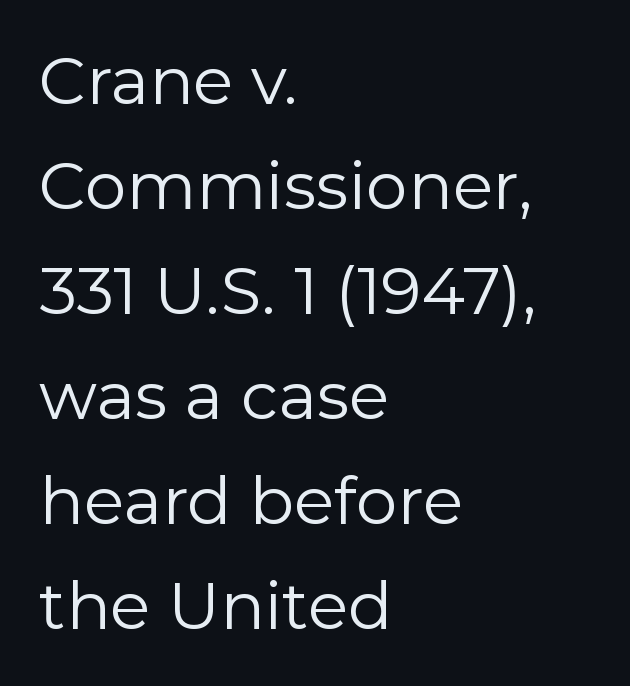
The gaps between neighbouring characters are ordinary and unremarkable. The strokes carry an ordinary text weight at most. Do the characters align in a grid? No, the font is proportional. Look at the bottom of the vertical strokes: they stop flat, with no serifs. Is there any slant? The stems are plumb.
